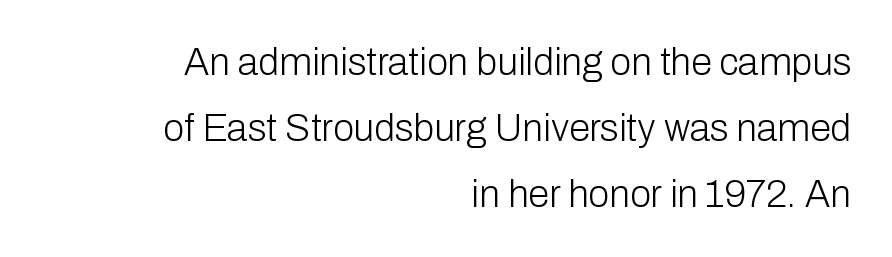
The image shows 38 px light sans-serif type, upright; set right-aligned, line spacing 1.74x, normal letter spacing, not underlined; low stroke contrast and a medium x-height.
